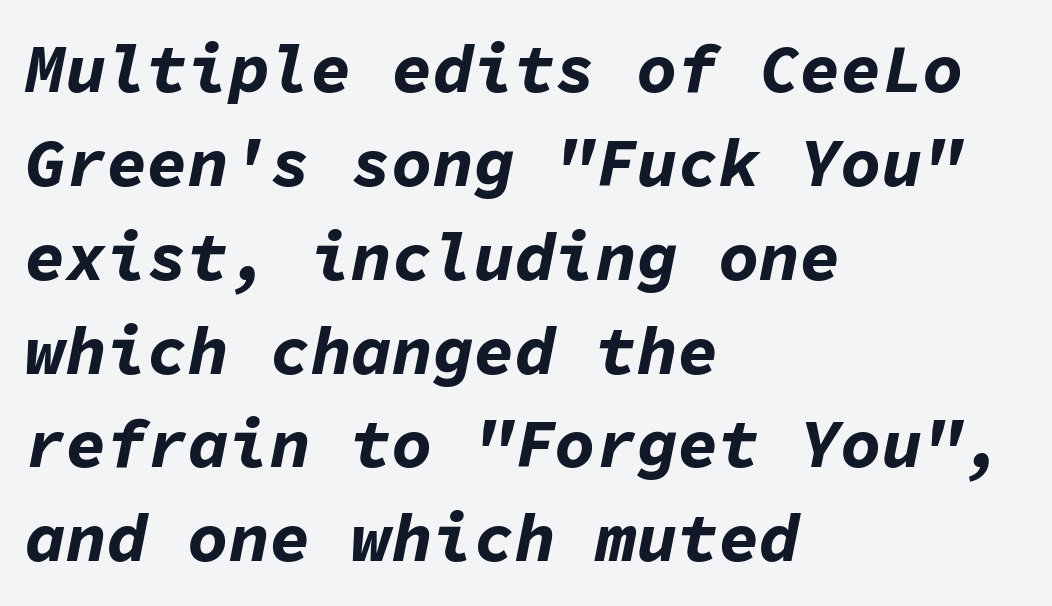
Q: Is the text bold? A: Yes.
Q: Is the text italic (slanted)? A: Yes, it leans right by about 11 degrees.
Q: Is the text underlined? A: No.
Q: How is the paragraph aligned? A: Left-aligned.
Q: Is the spacing between letters normal or unusually wide? A: Normal.
Q: Is the spacing between lines tight, normal or loose? A: Normal.
Q: Width (condensed, normal, or wide)? A: Normal.
Q: Stroke contrast? A: Low.
Q: x-height? A: Medium.
Q: Monospaced? A: Yes.
